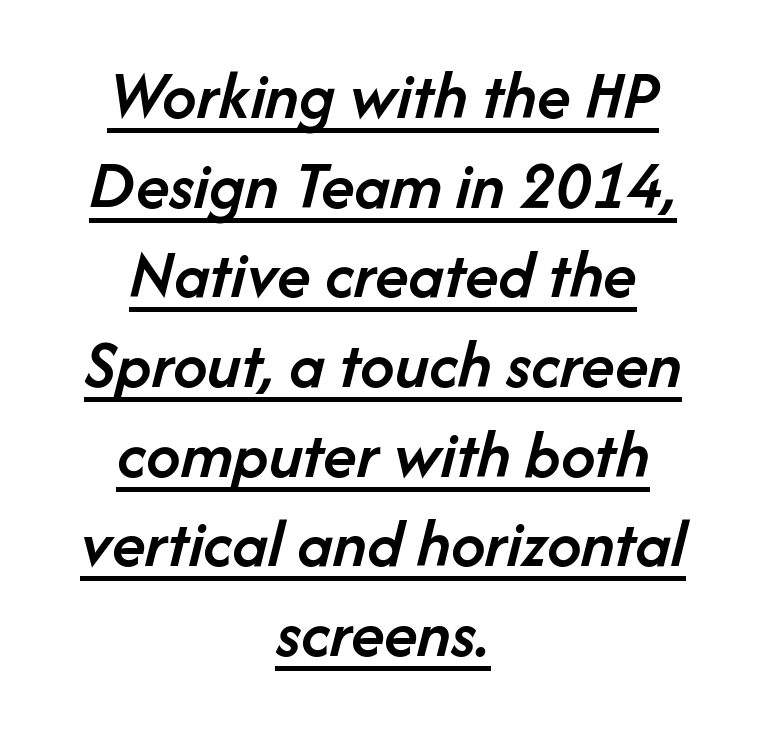
{"italic": "yes", "lean": "right", "slant_degrees": 14, "bold": "semi", "weight": "semibold", "width": "normal", "stroke_contrast": "low", "x_height": "medium", "monospaced": "no", "underline": "yes", "align": "center", "line_spacing": "normal", "line_spacing_ratio": 1.3, "letter_spacing": "normal", "letter_spacing_em": 0.0, "glyph_px": 69}
